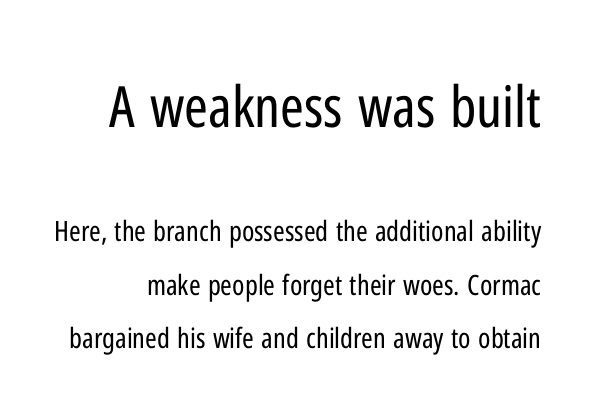
No letter is thick-stroked: the sample isn't bold. Nothing sits at the stroke ends, so this counts as sans-serif. Words appear dense and cohesive because spacing is normal. Scale decreases going downward across the two blocks.
